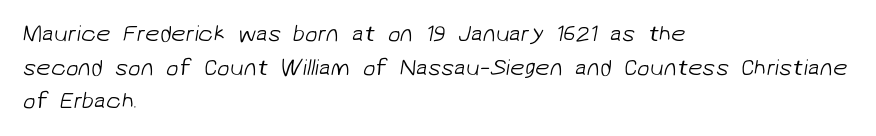
The cut favours lightness, reaching ordinary text weight at its darkest. The specimen omits any rule beneath the text block's lines. Alignment: flush left. This sample keeps an unexceptional amount of space between lines. Words appear dense and cohesive because spacing is normal.
